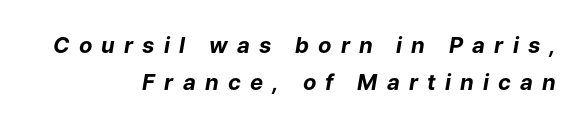
{"italic": "yes", "lean": "right", "slant_degrees": 9, "bold": "yes", "underline": "no", "align": "right", "line_spacing": "normal", "line_spacing_ratio": 1.67, "letter_spacing": "wide", "letter_spacing_em": 0.42, "glyph_px": 22}
